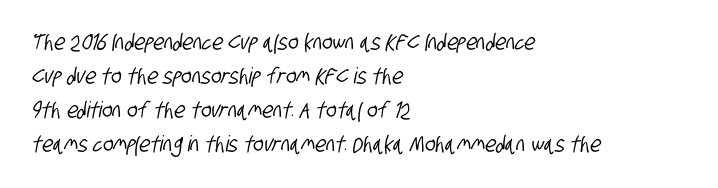
The image shows 22 px text type; set left-aligned, normal line spacing (1.55x), normal letter spacing, not underlined.
